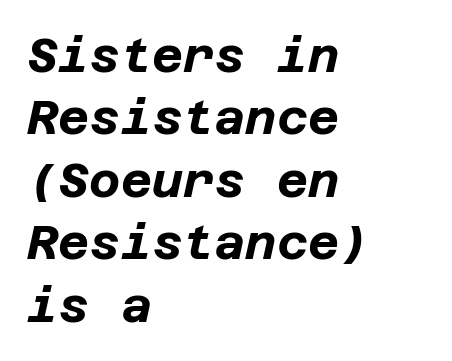
{"italic": "yes", "lean": "right", "slant_degrees": 12, "bold": "yes", "weight": "bold", "width": "normal", "stroke_contrast": "low", "x_height": "large", "underline": "no", "align": "left", "line_spacing": "normal", "line_spacing_ratio": 1.3, "letter_spacing": "normal", "letter_spacing_em": 0.0, "glyph_px": 48}
